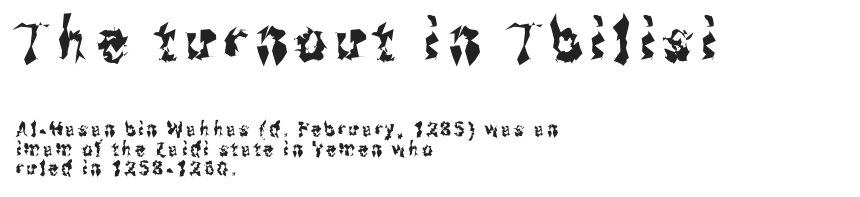
The image shows 59 px condensed sans-serif type, upright; set left-aligned, tight line spacing (0.98x), not underlined; the first (top) block is 2.95x larger; medium stroke contrast and a medium x-height.
